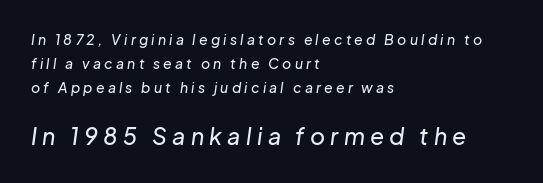
{"italic": "yes", "lean": "right", "slant_degrees": 8, "underline": "no", "align": "left", "line_spacing_ratio": 1.73, "letter_spacing": "wide", "letter_spacing_em": 0.23, "larger_block": "second", "size_ratio": 1.64, "glyph_px": 23}
